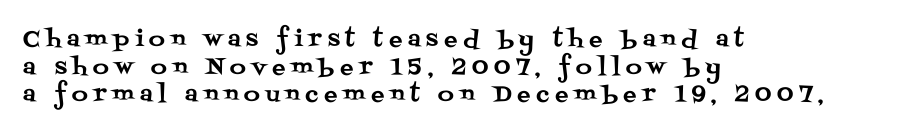
{"italic": "no", "underline": "no", "align": "left", "line_spacing": "normal", "line_spacing_ratio": 1.26, "letter_spacing": "wide", "letter_spacing_em": 0.27, "glyph_px": 22}
